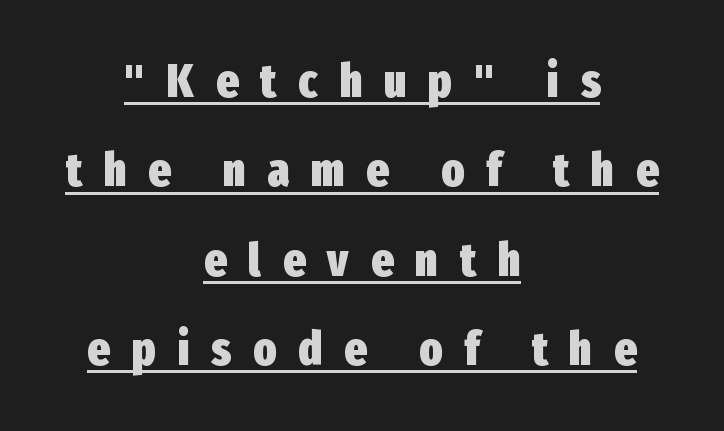
Q: Is the text bold? A: Yes.
Q: Is the text italic (slanted)? A: No, it is upright.
Q: Is the typeface a serif or a sans-serif typeface? A: Sans-serif.
Q: Is the text underlined? A: Yes.
Q: How is the paragraph aligned? A: Centered.
Q: Is the spacing between letters normal or unusually wide? A: Unusually wide.
Q: Is the spacing between lines tight, normal or loose? A: Loose.
Q: Width (condensed, normal, or wide)? A: Condensed.
Q: Stroke contrast? A: Low.
Q: x-height? A: Medium.
Q: Monospaced? A: No.
